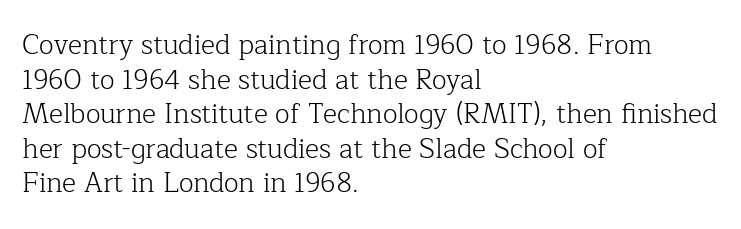
Q: Is the text bold? A: No.
Q: Is the text italic (slanted)? A: No, it is upright.
Q: Is the text underlined? A: No.
Q: How is the paragraph aligned? A: Left-aligned.
Q: Is the spacing between letters normal or unusually wide? A: Normal.
Q: Is the spacing between lines tight, normal or loose? A: Normal.
